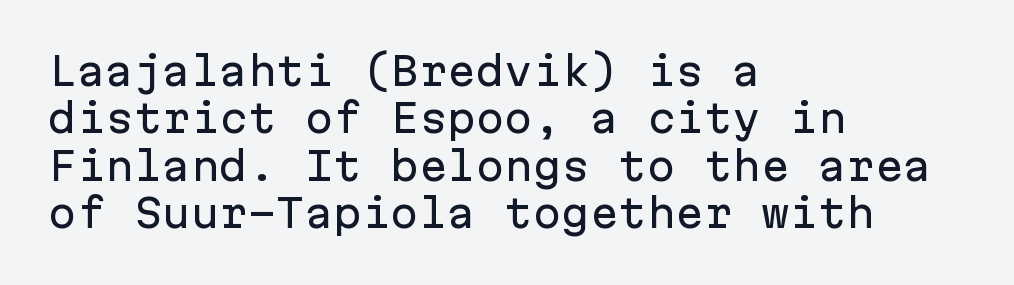
The image shows 38 px sans-serif type, upright, monospaced; set left-aligned, normal line spacing (1.25x), normal letter spacing, not underlined; low stroke contrast and a medium x-height.
